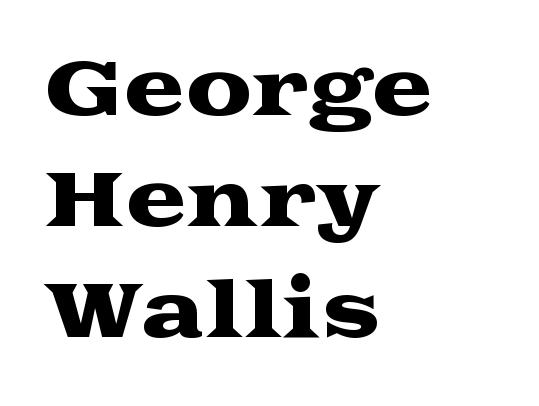
The face used here is proportionally spaced, like ordinary book or web type. No extra tracking has been applied to these lines. What kind of face is this? One with serifs. Leading: standard.
